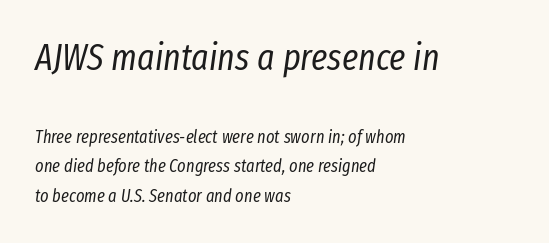
{"italic": "yes", "lean": "right", "slant_degrees": 8, "bold": "no", "weight": "regular", "width": "condensed", "stroke_contrast": "low", "x_height": "medium", "monospaced": "no", "underline": "no", "align": "left", "line_spacing": "normal", "line_spacing_ratio": 1.65, "letter_spacing": "normal", "letter_spacing_em": 0.0, "larger_block": "first", "size_ratio": 2.06, "glyph_px": 37}
